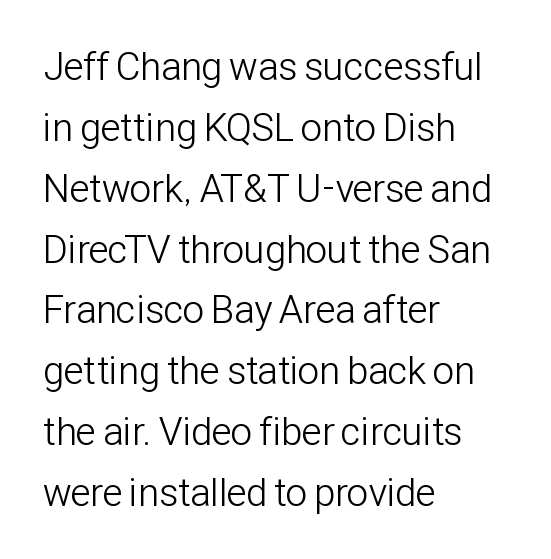
{"serif": "no", "italic": "no", "bold": "no", "weight": "light", "width": "condensed", "stroke_contrast": "low", "x_height": "medium", "monospaced": "no", "underline": "no", "align": "left", "line_spacing": "normal", "line_spacing_ratio": 1.56, "letter_spacing": "normal", "letter_spacing_em": 0.0, "glyph_px": 39}
